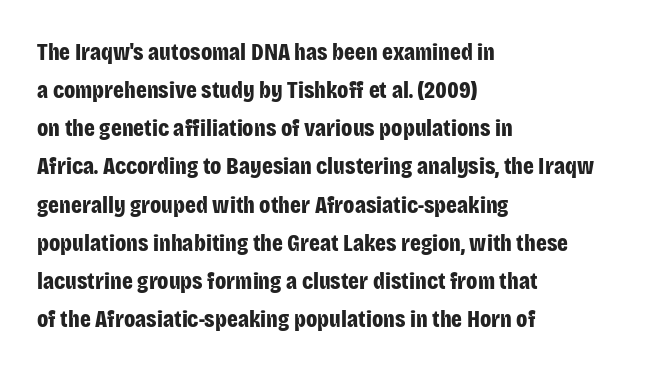
{"italic": "no", "bold": "yes", "underline": "no", "align": "left", "line_spacing": "normal", "line_spacing_ratio": 1.59, "letter_spacing": "normal", "letter_spacing_em": 0.0, "glyph_px": 24}
